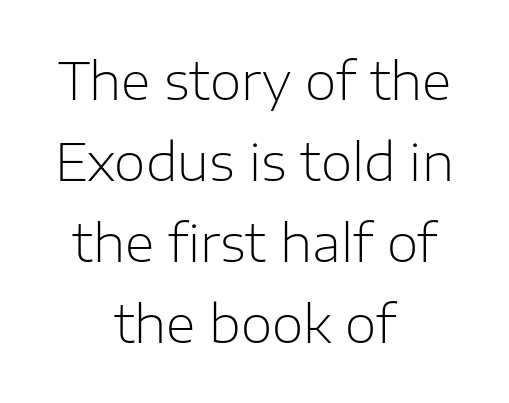
Q: Is the text bold? A: No.
Q: Is the text italic (slanted)? A: No, it is upright.
Q: Is the typeface a serif or a sans-serif typeface? A: Sans-serif.
Q: Is the text underlined? A: No.
Q: How is the paragraph aligned? A: Centered.
Q: Is the spacing between letters normal or unusually wide? A: Normal.
Q: Is the spacing between lines tight, normal or loose? A: Normal.
Q: Width (condensed, normal, or wide)? A: Normal.
Q: Stroke contrast? A: Low.
Q: x-height? A: Medium.
Q: Monospaced? A: No.
